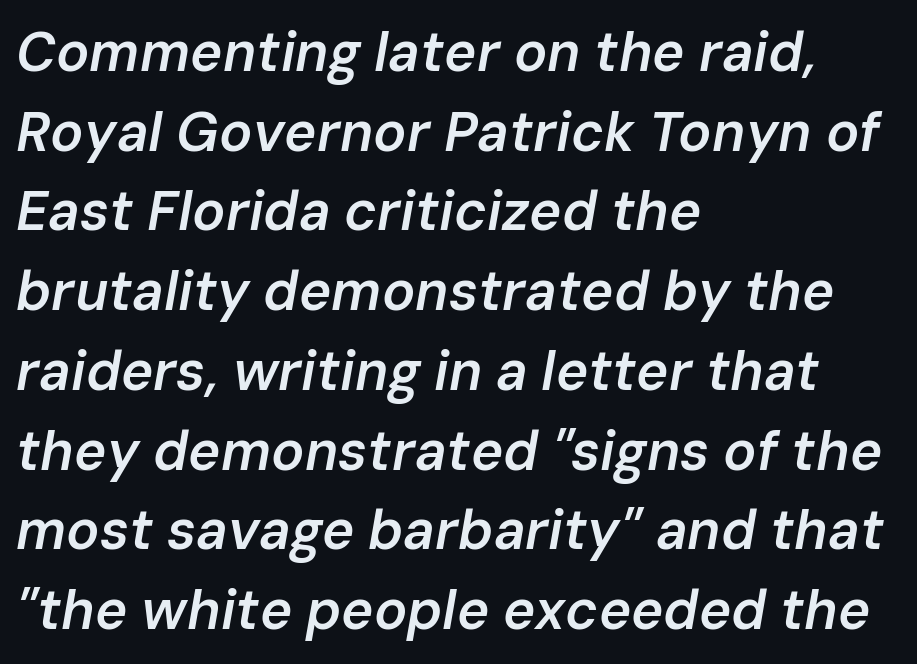
Q: Is the text bold? A: Semi-bold.
Q: Is the text italic (slanted)? A: Yes, it leans right by about 10 degrees.
Q: Is the text underlined? A: No.
Q: How is the paragraph aligned? A: Left-aligned.
Q: Is the spacing between letters normal or unusually wide? A: Normal.
Q: Is the spacing between lines tight, normal or loose? A: Normal.
Q: Width (condensed, normal, or wide)? A: Normal.
Q: Stroke contrast? A: Low.
Q: x-height? A: Medium.
Q: Monospaced? A: No.
